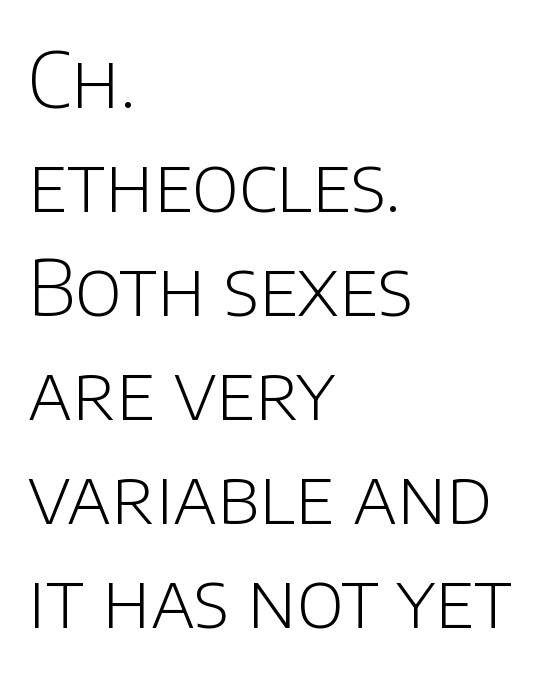
Each new line begins a customary step beneath the previous one. Between one letter and the next there's only the usual sliver of space. A clean baseline with only descenders dipping below it. This rendering employs a face without finishing strokes, i.e., a sans-serif.
